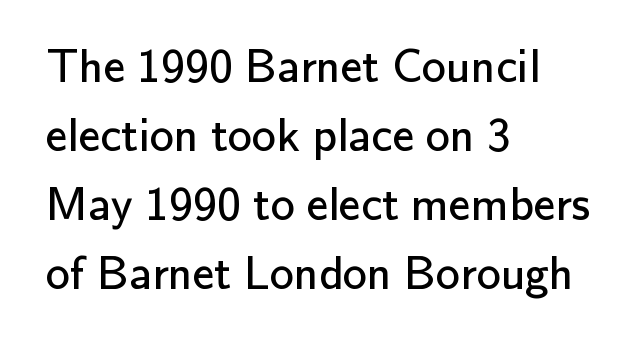
The image shows 48 px regular-weight sans-serif type, upright; set left-aligned, normal line spacing (1.44x), normal letter spacing, not underlined; low stroke contrast and a small x-height.
